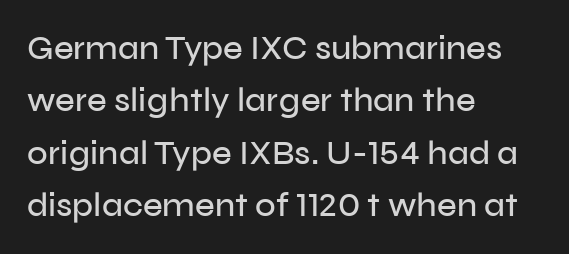
Q: Is the text italic (slanted)? A: No, it is upright.
Q: Is the typeface a serif or a sans-serif typeface? A: Sans-serif.
Q: Is the text underlined? A: No.
Q: How is the paragraph aligned? A: Left-aligned.
Q: Is the spacing between letters normal or unusually wide? A: Normal.
Q: Is the spacing between lines tight, normal or loose? A: Normal.
Q: Width (condensed, normal, or wide)? A: Normal.
Q: Stroke contrast? A: Low.
Q: x-height? A: Medium.
Q: Monospaced? A: No.
